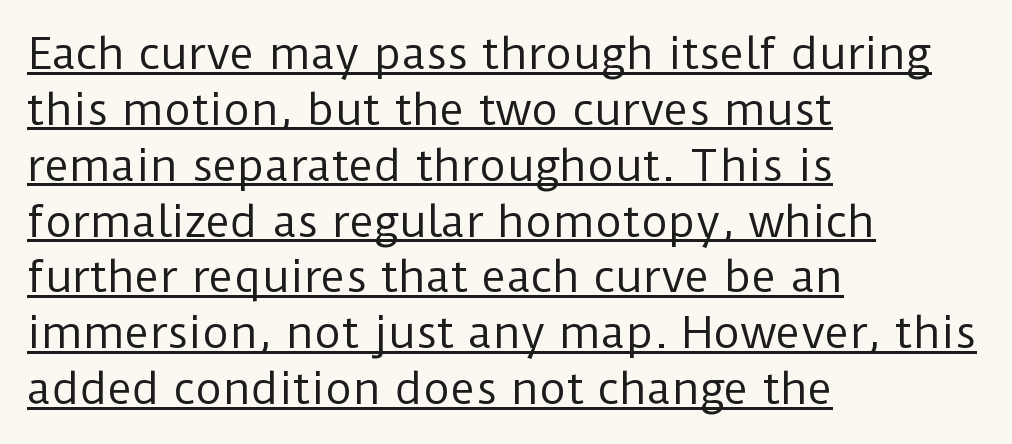
Q: Is the text bold? A: No.
Q: Is the text italic (slanted)? A: No, it is upright.
Q: Is the typeface a serif or a sans-serif typeface? A: Sans-serif.
Q: Is the text underlined? A: Yes.
Q: How is the paragraph aligned? A: Left-aligned.
Q: Is the spacing between letters normal or unusually wide? A: Normal.
Q: Is the spacing between lines tight, normal or loose? A: Normal.
Q: Width (condensed, normal, or wide)? A: Normal.
Q: Stroke contrast? A: Low.
Q: x-height? A: Medium.
Q: Monospaced? A: No.
